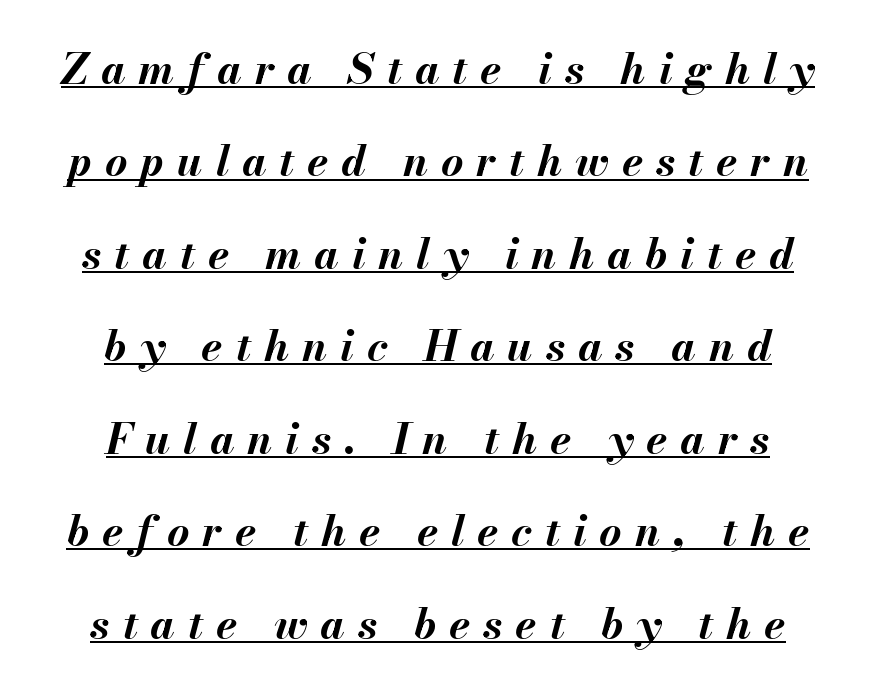
{"italic": "yes", "lean": "right", "slant_degrees": 13, "bold": "yes", "weight": "bold", "width": "normal", "stroke_contrast": "medium", "x_height": "small", "monospaced": "no", "underline": "yes", "align": "center", "line_spacing": "loose", "line_spacing_ratio": 2.15, "letter_spacing": "wide", "letter_spacing_em": 0.3, "glyph_px": 43}
